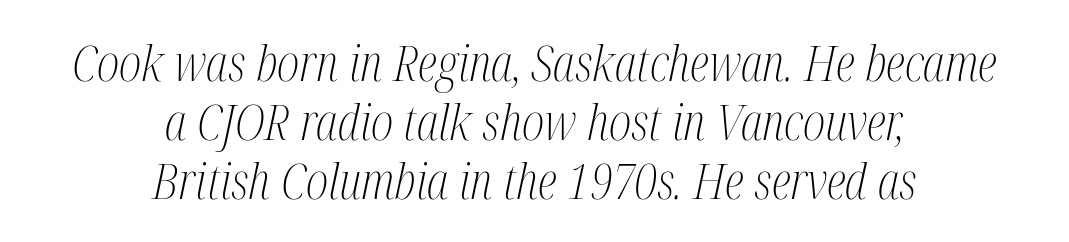
The image shows 49 px light, condensed serif type, italic (leaning right); set centered, line spacing 1.2x, normal letter spacing, not underlined; medium stroke contrast and a medium x-height.
